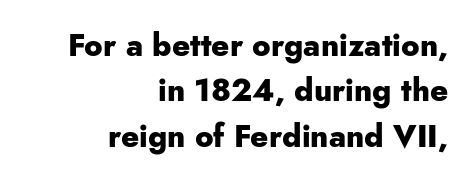
Q: Is the text bold? A: Yes.
Q: Is the text italic (slanted)? A: No, it is upright.
Q: Is the typeface a serif or a sans-serif typeface? A: Sans-serif.
Q: Is the text underlined? A: No.
Q: How is the paragraph aligned? A: Right-aligned.
Q: Is the spacing between letters normal or unusually wide? A: Normal.
Q: Is the spacing between lines tight, normal or loose? A: Normal.
Q: Width (condensed, normal, or wide)? A: Normal.
Q: Stroke contrast? A: Low.
Q: x-height? A: Small.
Q: Monospaced? A: No.
